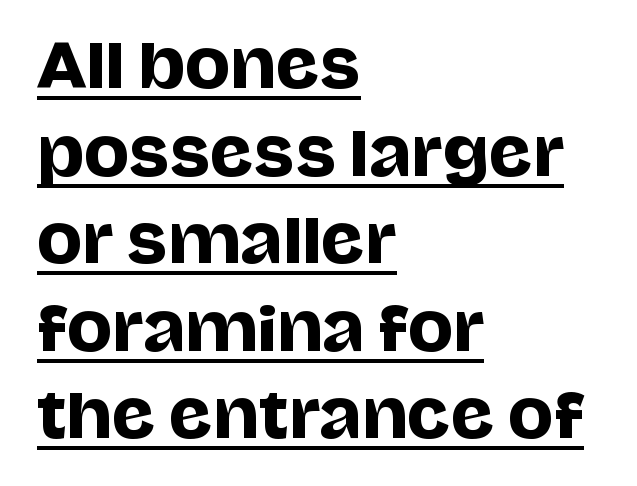
Each word holds together tightly as a unit, with standard inter-letter gaps. The designer left line spacing at the default. Varying glyph widths throughout — classic text-font behaviour. Unlike italic type, these characters show no tilt at all. Does the type have serifs? No, each stem ends abruptly.
